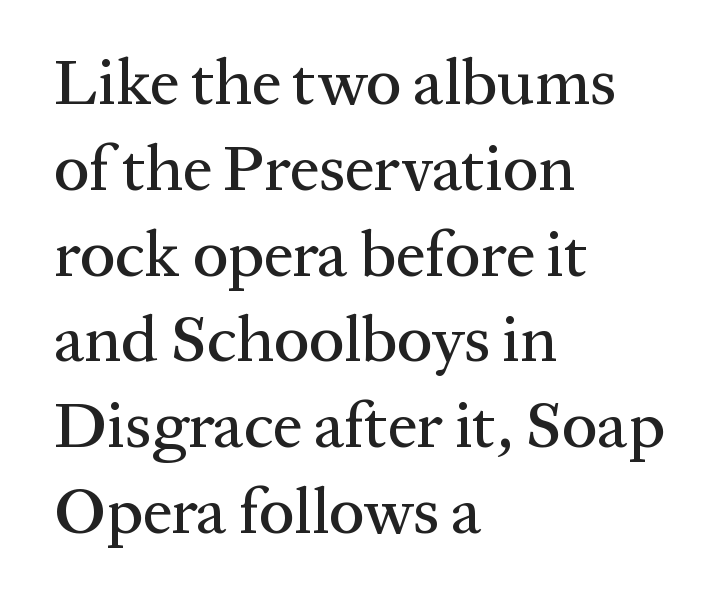
These lines stack with their left ends in a neat column. Note the varied advance widths — an 'i' is clearly narrower than an 'm'. Does the type have serifs? Yes, each stem ends in a small foot. The gap between lines stays unmarked.
